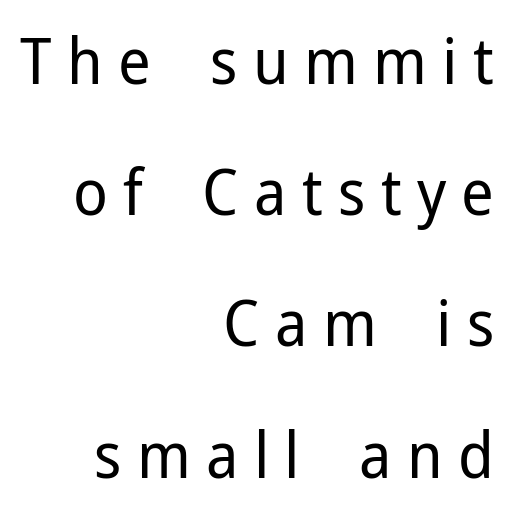
{"serif": "no", "italic": "no", "bold": "no", "weight": "regular", "width": "normal", "stroke_contrast": "low", "x_height": "medium", "monospaced": "no", "underline": "no", "align": "right", "line_spacing": "loose", "line_spacing_ratio": 2.05, "letter_spacing": "wide", "letter_spacing_em": 0.24, "glyph_px": 64}
